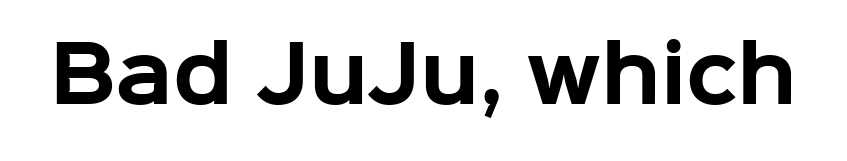
Honestly, there is no underline to notice here at all. You could not count columns in this text — the font is proportionally spaced. The typography opts for an upright posture over an oblique one. A full-strength bold gives these letters their thick strokes.
